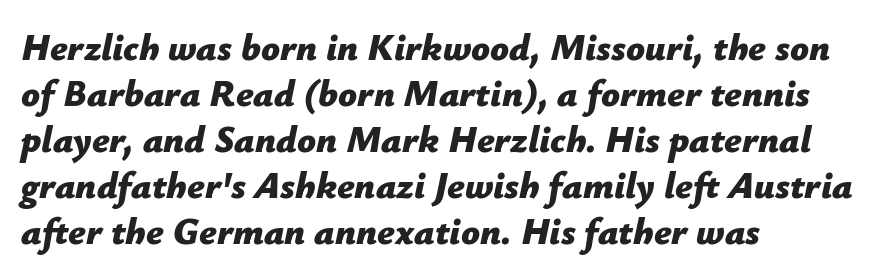
The typography opts for an oblique posture over an upright one. Here the designer chose a conventional face with non-uniform glyph widths. Where is the straight margin? On the left. Between one letter and the next there's only the usual sliver of space.
